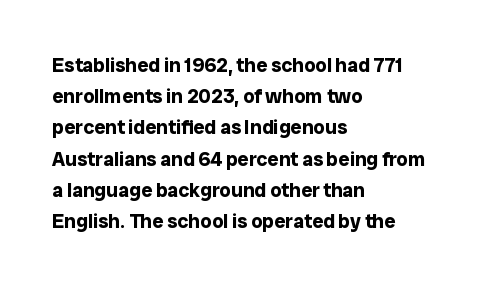
The image shows 20 px bold type, upright; set left-aligned, normal line spacing (1.56x), normal letter spacing, not underlined.
